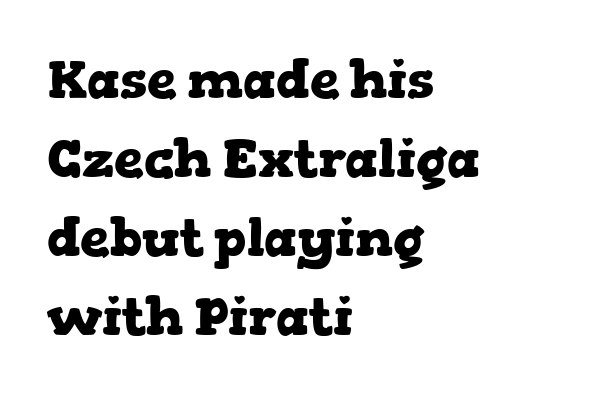
{"serif": "yes", "italic": "no", "bold": "yes", "weight": "heavy", "width": "wide", "stroke_contrast": "low", "x_height": "medium", "monospaced": "no", "underline": "no", "align": "left", "line_spacing": "normal", "line_spacing_ratio": 1.49, "letter_spacing": "normal", "letter_spacing_em": 0.0, "glyph_px": 53}
